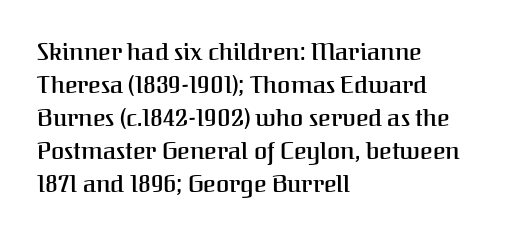
The image shows 24 px text type, upright; set left-aligned, normal line spacing (1.37x), normal letter spacing, not underlined.
